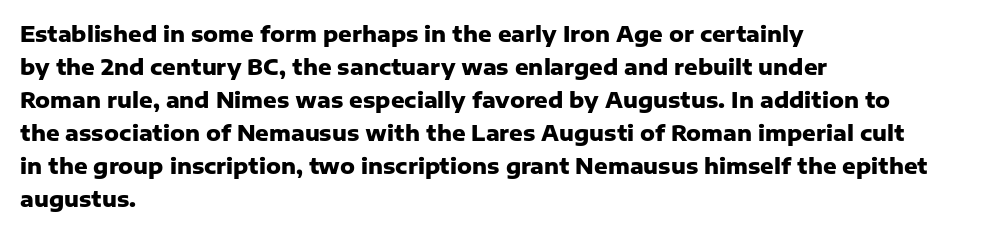
The image shows 21 px bold type, upright; set left-aligned, normal line spacing (1.57x), normal letter spacing, not underlined.
